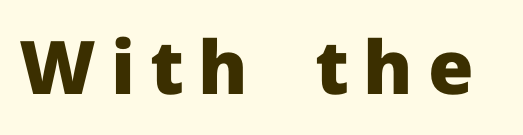
What stands out about the letter spacing? Its width — letters are far apart. Check the space under the baseline: it is left empty. Think of a printed novel: that variable character pitch is what you see here. Font category for this specimen: sans-serif. Rendered with straight, roman letterforms. Thick stems and heavy bowls — unmistakably bold.
